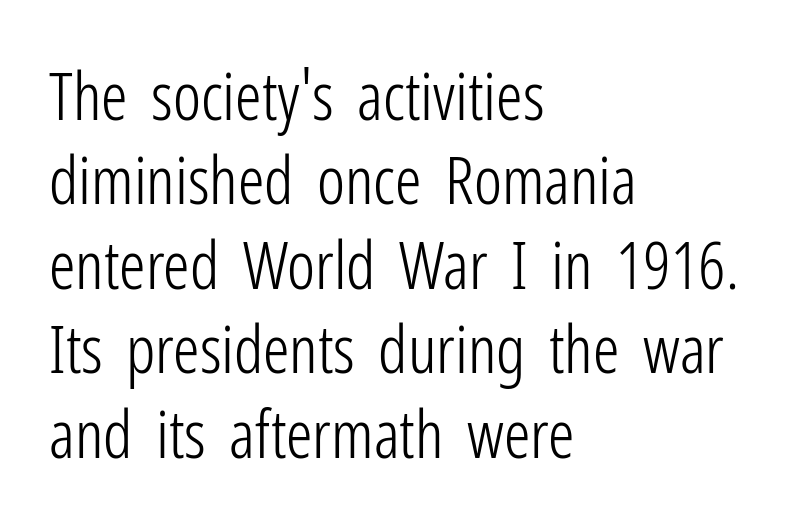
Q: Is the text bold? A: No.
Q: Is the text italic (slanted)? A: No, it is upright.
Q: Is the typeface a serif or a sans-serif typeface? A: Sans-serif.
Q: Is the text underlined? A: No.
Q: How is the paragraph aligned? A: Left-aligned.
Q: Is the spacing between letters normal or unusually wide? A: Normal.
Q: Is the spacing between lines tight, normal or loose? A: Normal.
Q: Width (condensed, normal, or wide)? A: Condensed.
Q: Stroke contrast? A: Low.
Q: x-height? A: Medium.
Q: Monospaced? A: No.
